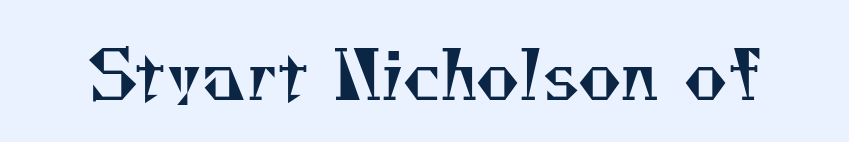
{"serif": "yes", "bold": "no", "weight": "regular", "width": "normal", "stroke_contrast": "medium", "x_height": "small", "monospaced": "no", "underline": "no", "letter_spacing": "normal", "letter_spacing_em": 0.0, "glyph_px": 67}
